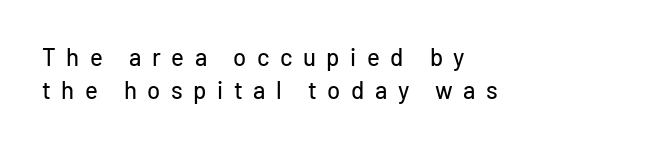
The image shows 24 px text type, upright; set left-aligned, normal line spacing (1.38x), unusually wide letter spacing (+0.44 em), not underlined.
